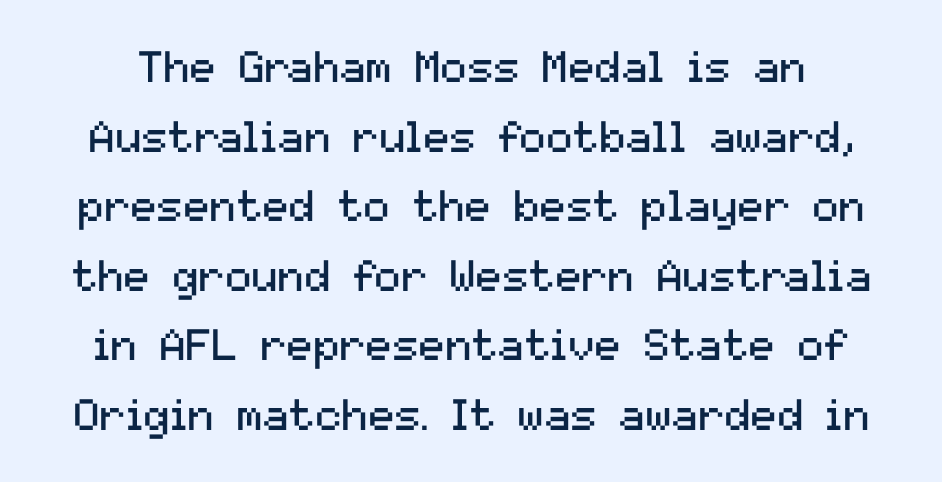
The font's upright variant was chosen for this text. These lines are rendered in a variable-pitch font. A normal amount of white space separates one row of letters from the next. The type is set solid horizontally, with unmodified tracking. Weight: not bold — regular or lighter. The type family on display is of the sans-serif kind.
